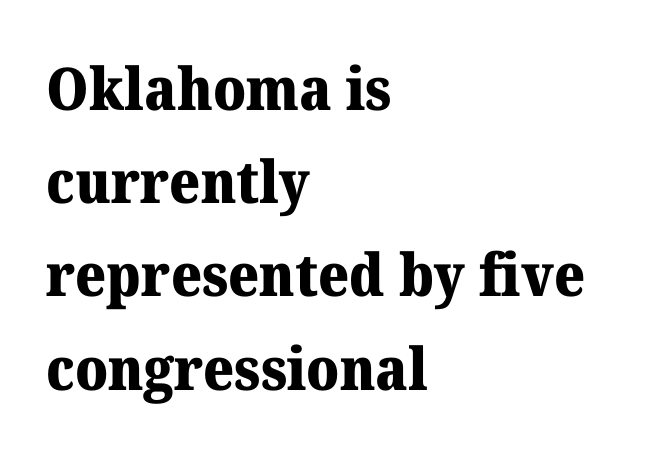
The image shows 59 px heavy serif type, upright; set left-aligned, normal line spacing (1.58x), normal letter spacing, not underlined; medium stroke contrast and a medium x-height.
